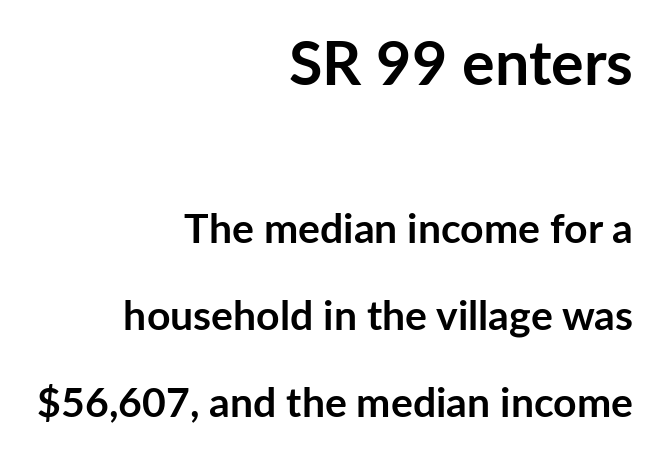
The image shows 61 px semibold sans-serif type, upright; set right-aligned, loose line spacing (2.12x), normal letter spacing, not underlined; the first (top) block is 1.49x larger; low stroke contrast and a medium x-height.
